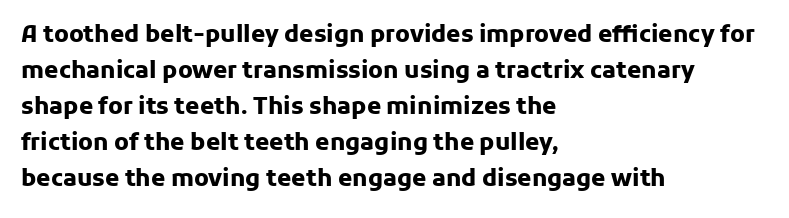
{"italic": "no", "bold": "yes", "underline": "no", "align": "left", "line_spacing": "normal", "line_spacing_ratio": 1.57, "letter_spacing": "normal", "letter_spacing_em": 0.0, "glyph_px": 23}
